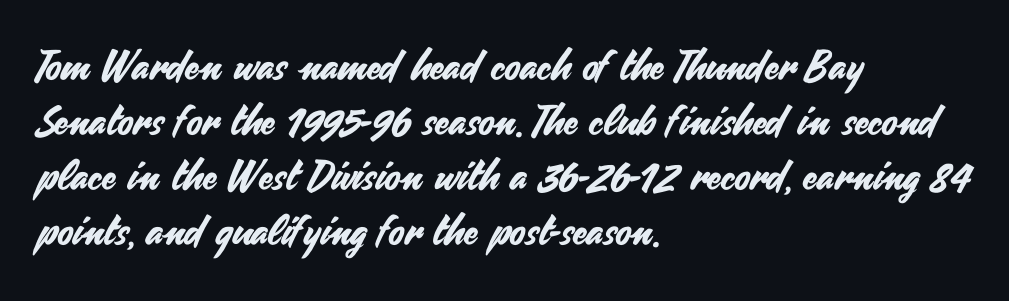
{"serif": "no", "width": "normal", "stroke_contrast": "medium", "x_height": "small", "monospaced": "no", "underline": "no", "align": "left", "line_spacing": "normal", "line_spacing_ratio": 1.34, "letter_spacing": "normal", "letter_spacing_em": 0.0, "glyph_px": 41}
